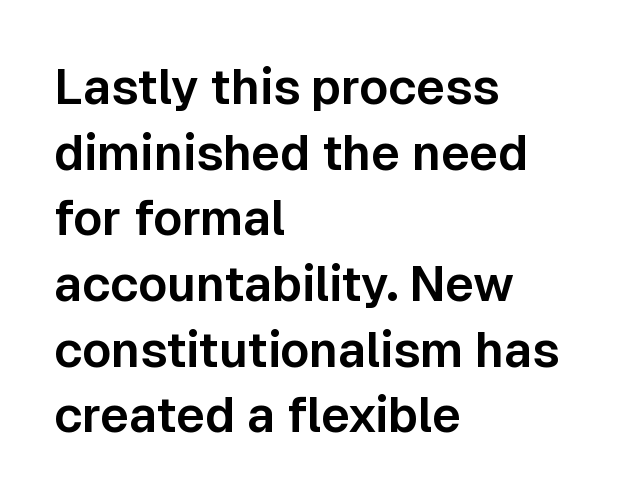
{"serif": "no", "italic": "no", "width": "normal", "stroke_contrast": "low", "x_height": "medium", "monospaced": "no", "underline": "no", "align": "left", "line_spacing": "normal", "line_spacing_ratio": 1.34, "letter_spacing": "normal", "letter_spacing_em": 0.0, "glyph_px": 49}
